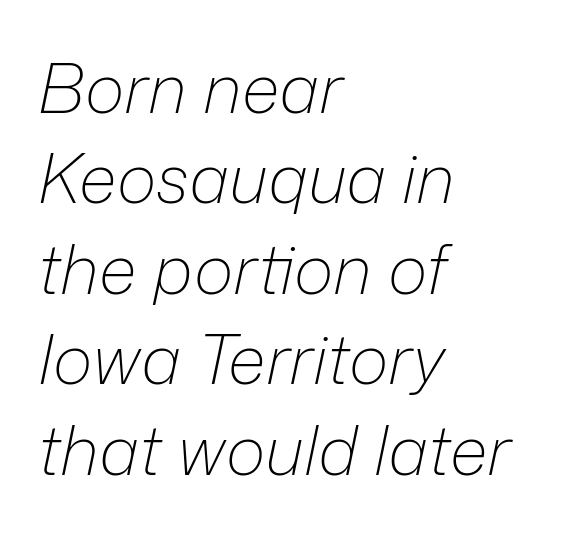
Q: Is the text bold? A: No.
Q: Is the text italic (slanted)? A: Yes, it leans right by about 12 degrees.
Q: Is the text underlined? A: No.
Q: How is the paragraph aligned? A: Left-aligned.
Q: Is the spacing between letters normal or unusually wide? A: Normal.
Q: Is the spacing between lines tight, normal or loose? A: Normal.
Q: Width (condensed, normal, or wide)? A: Normal.
Q: Stroke contrast? A: Low.
Q: x-height? A: Medium.
Q: Monospaced? A: No.
